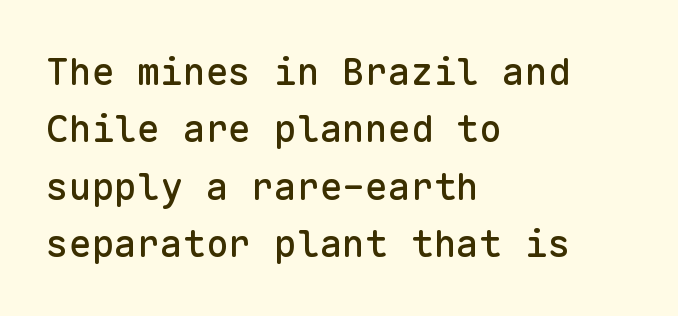
The image shows 38 px sans-serif type, upright, monospaced; set left-aligned, normal line spacing (1.51x), normal letter spacing, not underlined; low stroke contrast and a medium x-height.
